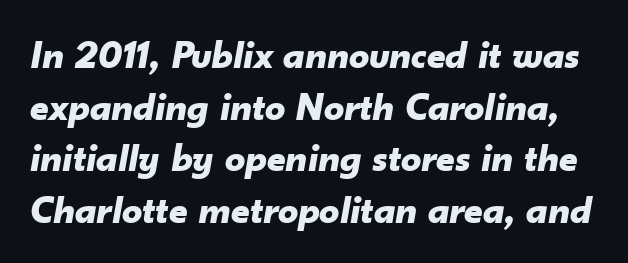
{"italic": "yes", "lean": "right", "slant_degrees": 10, "bold": "yes", "weight": "bold", "width": "normal", "stroke_contrast": "low", "x_height": "small", "monospaced": "no", "underline": "no", "line_spacing": "normal", "line_spacing_ratio": 1.29, "letter_spacing": "normal", "letter_spacing_em": 0.0, "glyph_px": 40}
